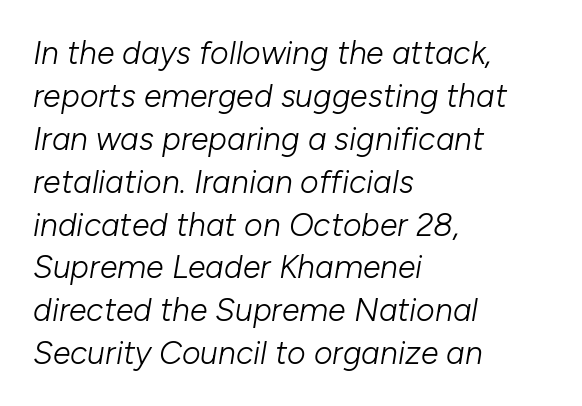
The image shows 32 px light type, italic (leaning right); set left-aligned, normal line spacing (1.34x), normal letter spacing, not underlined; low stroke contrast and a medium x-height.
